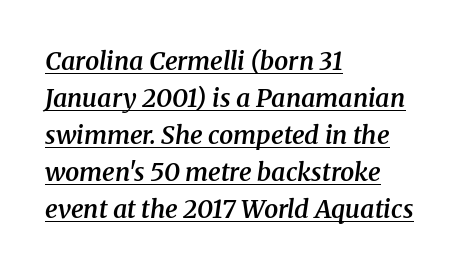
Set as a demibold, roughly 600 on the weight scale. Slanted lettering throughout. Horizontal bands of white between lines are of average thickness. These lines stack with their left ends in a neat column. A typesetter would call this zero additional tracking. The lettering is marked with a stroke running underneath it.
